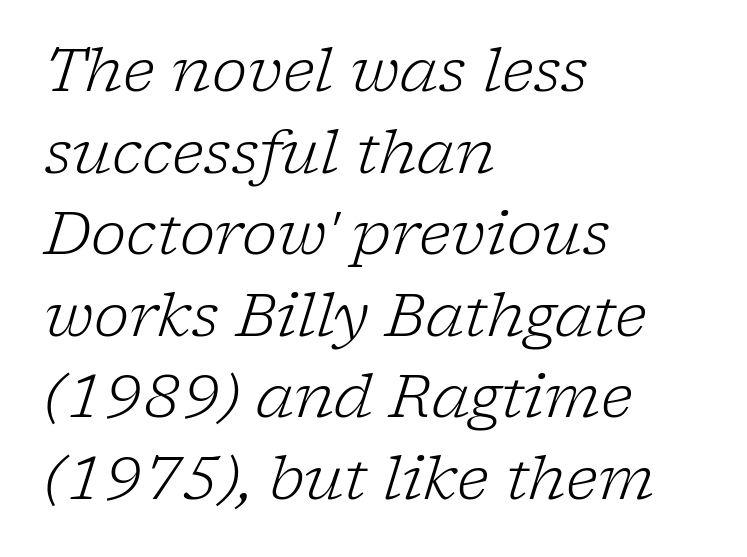
Font category for this specimen: serif. These lines are rendered in a variable-pitch font. No word sits above an underline. It's the slanting kind of type. The rows are spaced the way most documents space them.
